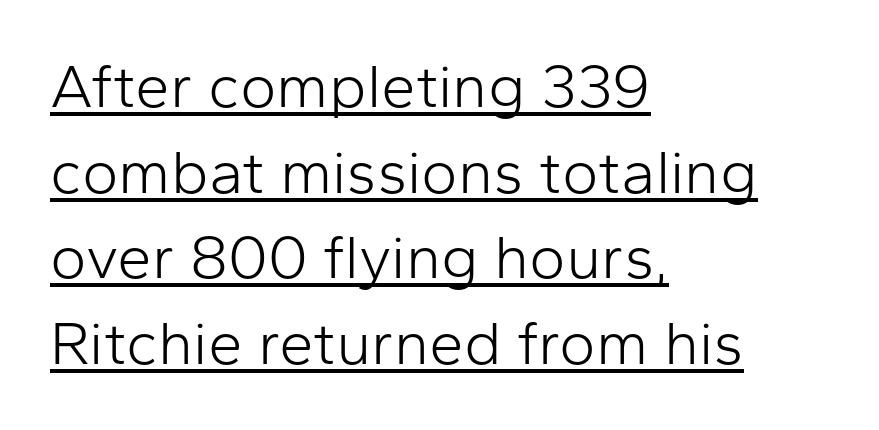
The image shows 62 px light sans-serif type, upright; set left-aligned, normal line spacing (1.38x), normal letter spacing, underlined; low stroke contrast and a medium x-height.
